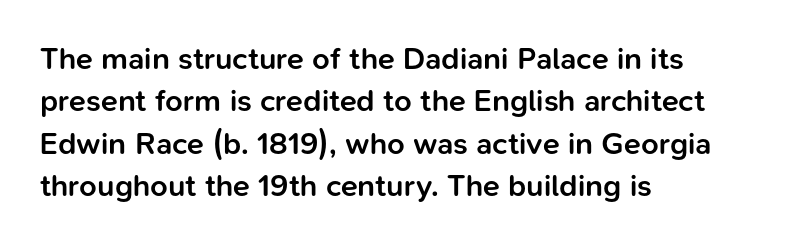
{"serif": "no", "italic": "no", "bold": "semi", "weight": "semibold", "width": "normal", "stroke_contrast": "low", "x_height": "medium", "monospaced": "no", "underline": "no", "align": "left", "line_spacing": "normal", "line_spacing_ratio": 1.37, "letter_spacing": "normal", "letter_spacing_em": 0.0, "glyph_px": 31}
